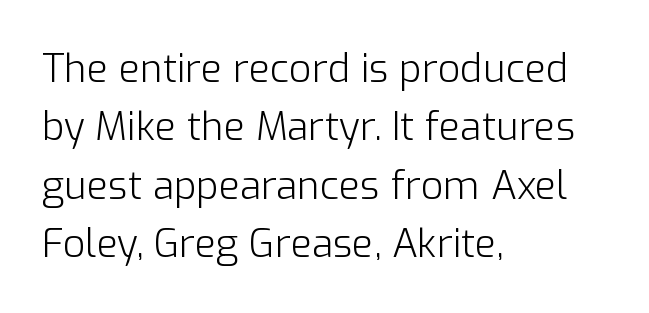
The image shows 39 px light sans-serif type, upright; set left-aligned, normal line spacing (1.5x), normal letter spacing, not underlined; low stroke contrast and a medium x-height.
